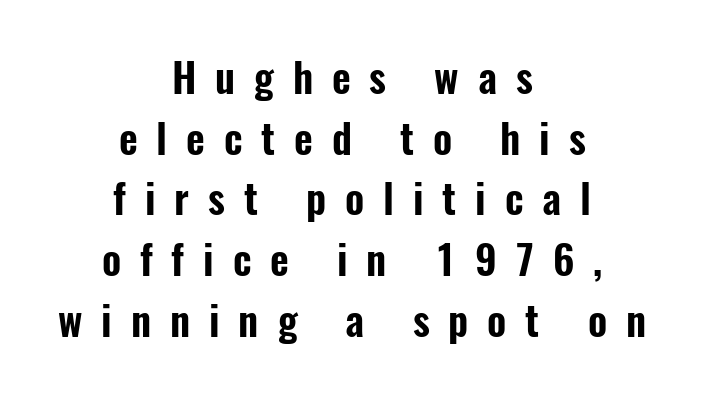
The words here are not underlined. Proportional: the letters do not fall into vertical columns. Ordinary non-slanted type is in use. Leading: standard.
